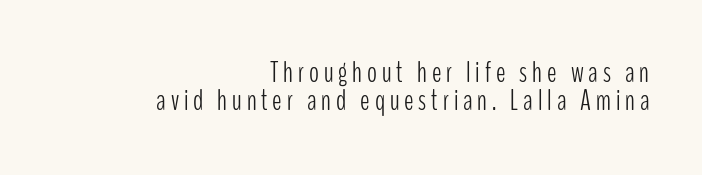
You could not count columns in this text — the font is proportionally spaced. In terms of posture, this sample is upright. A typesetter would call this leading minimal, almost set solid. The baseline area is clear. Reading down the block, your eye finds every line finishing at a fixed right position. Compared with a typical body face, this is equally light or lighter still.
